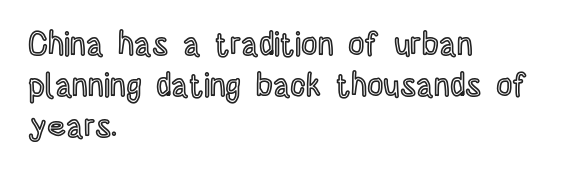
{"italic": "no", "width": "condensed", "x_height": "large", "monospaced": "no", "underline": "no", "align": "left", "line_spacing": "normal", "line_spacing_ratio": 1.28, "letter_spacing": "normal", "letter_spacing_em": 0.0, "glyph_px": 32}
